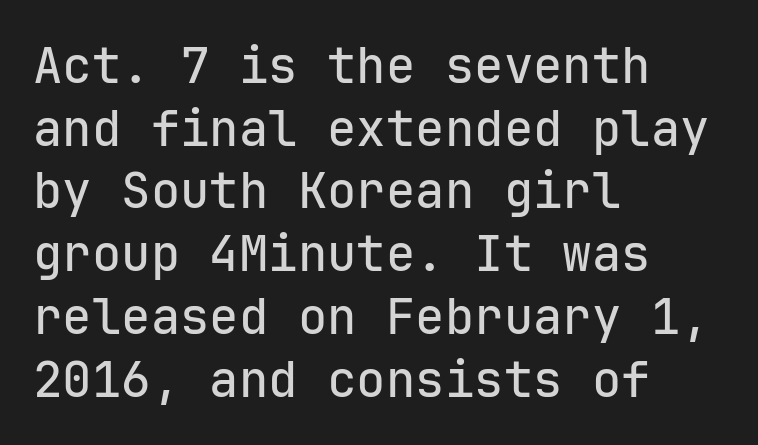
The vertical gap from one line to the next is medium. The face used here is a sans, in the tradition of grotesques and geometrics. The axis of the letterforms is exactly vertical. Anything drawn beneath the words? Only blank space. Teacher's note: observe the even left margin — that is flush-left alignment.
